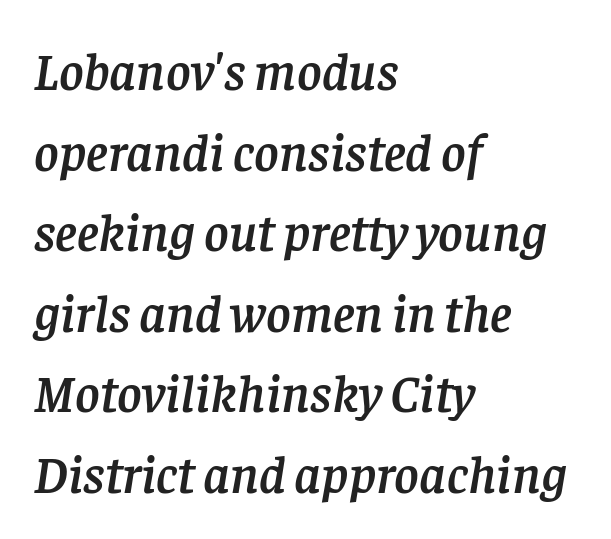
The image shows 53 px serif type, italic (leaning right); set left-aligned, normal line spacing (1.52x), normal letter spacing, not underlined; low stroke contrast and a large x-height.
